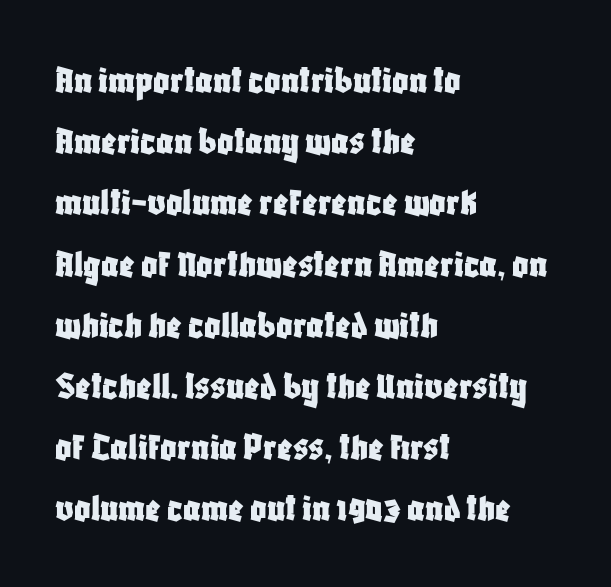
Q: Is the text italic (slanted)? A: No, it is upright.
Q: Is the typeface a serif or a sans-serif typeface? A: Sans-serif.
Q: Is the text underlined? A: No.
Q: How is the paragraph aligned? A: Left-aligned.
Q: Is the spacing between letters normal or unusually wide? A: Normal.
Q: Is the spacing between lines tight, normal or loose? A: Normal.
Q: Width (condensed, normal, or wide)? A: Condensed.
Q: Stroke contrast? A: Low.
Q: x-height? A: Large.
Q: Monospaced? A: No.
